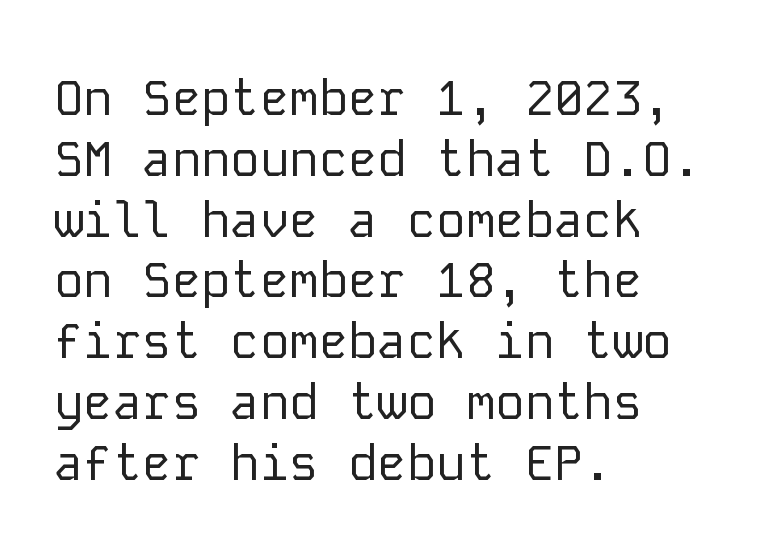
Q: Is the text bold? A: No.
Q: Is the text italic (slanted)? A: No, it is upright.
Q: Is the typeface a serif or a sans-serif typeface? A: Sans-serif.
Q: Is the text underlined? A: No.
Q: How is the paragraph aligned? A: Left-aligned.
Q: Is the spacing between letters normal or unusually wide? A: Normal.
Q: Width (condensed, normal, or wide)? A: Normal.
Q: Stroke contrast? A: Low.
Q: x-height? A: Medium.
Q: Monospaced? A: Yes.
